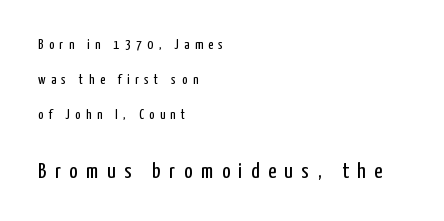
{"italic": "no", "bold": "no", "underline": "no", "align": "left", "line_spacing": "loose", "line_spacing_ratio": 2.5, "letter_spacing": "wide", "letter_spacing_em": 0.39, "larger_block": "second", "size_ratio": 1.57, "glyph_px": 22}
